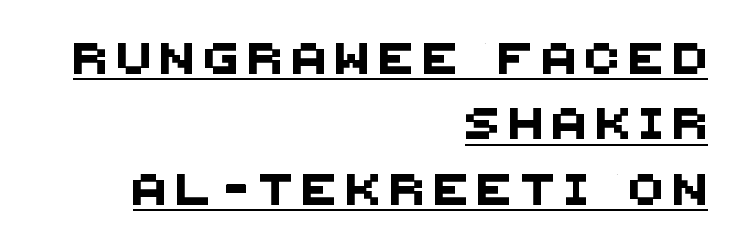
This sample uses expanded letter spacing, leaving extra air between glyphs. The paragraph shown leans on its right margin. Character widths vary here, with narrow letters taking less room than wide ones. The passage shown stacks its lines with a broad gap.
